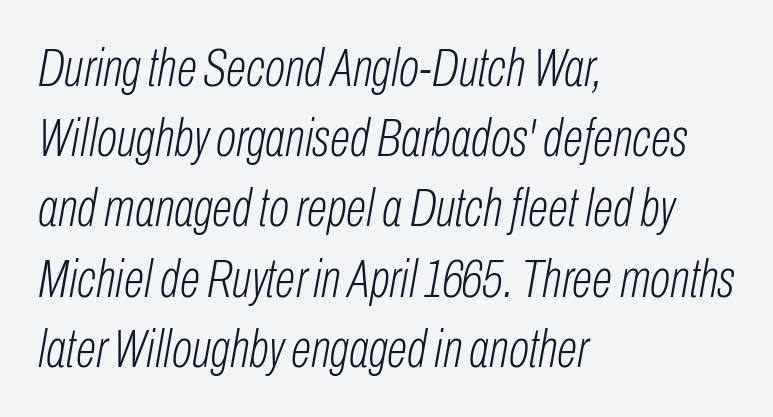
The image shows 54 px light, condensed type, italic (leaning right); set left-aligned, normal line spacing (1.3x), normal letter spacing, not underlined; low stroke contrast and a medium x-height.
